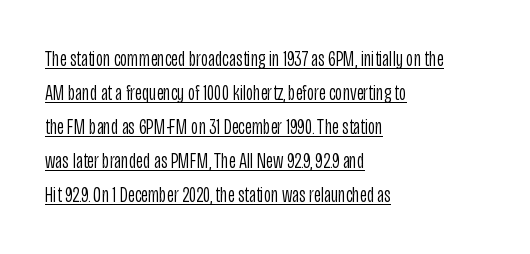
Q: Is the text bold? A: No.
Q: Is the text italic (slanted)? A: No, it is upright.
Q: Is the text underlined? A: Yes.
Q: How is the paragraph aligned? A: Left-aligned.
Q: Is the spacing between letters normal or unusually wide? A: Normal.
Q: Is the spacing between lines tight, normal or loose? A: Normal.
